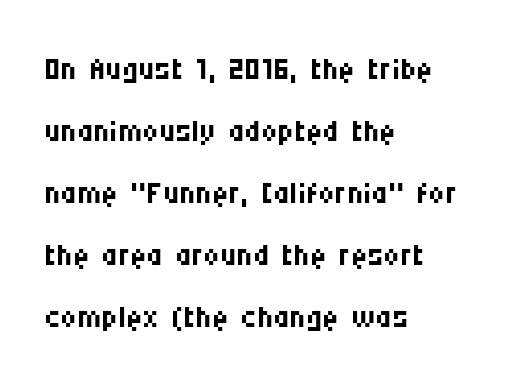
The weight would be labelled regular, book, light, or lighter still. This rendering employs a face without finishing strokes, i.e., a sans-serif. The letters sit at their default tracking, neither squeezed nor spread. Notice how descenders clear the ascenders below comfortably — that's standard leading. The space beneath each line is pristine and unruled.
